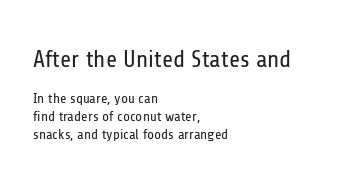
Q: Is the text bold? A: No.
Q: Is the text italic (slanted)? A: No, it is upright.
Q: Is the text underlined? A: No.
Q: How is the paragraph aligned? A: Left-aligned.
Q: Is the spacing between letters normal or unusually wide? A: Normal.
Q: Is the spacing between lines tight, normal or loose? A: Normal.
Q: Which block of text is set in a larger size, the first (top) or the second (bottom)? A: The first (top) one.
